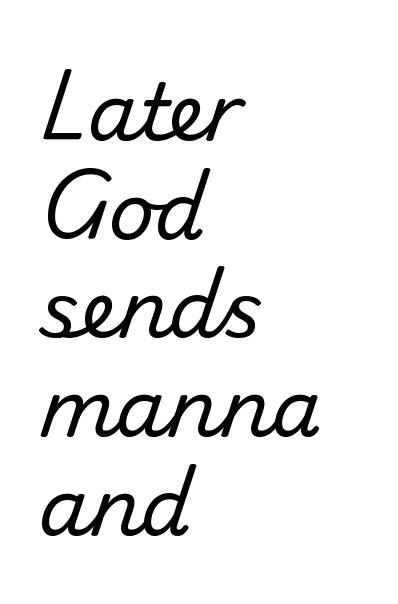
The zone under the glyphs is completely vacant. Caption: standard tracking, unaltered. This is sans-serif lettering, the kind often seen on screens and signage. Visually the block forms a straight wall on the left and a jagged coastline on the right.
